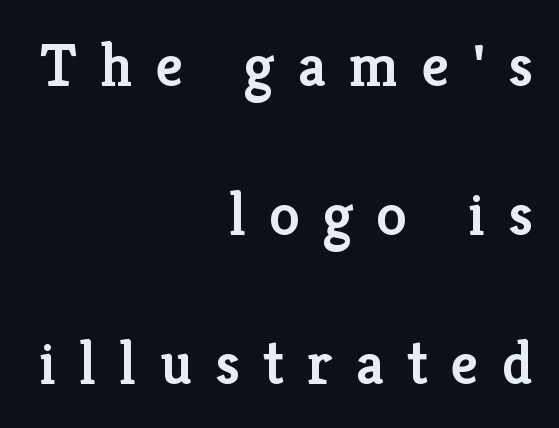
The type is letterspaced generously, with wide tracking. Letterform terminals end in serifs throughout the passage. Whoever set this chose breathing room over compactness in the vertical rhythm. The typesetter chose a ragged-left arrangement here. This is moderately heavy type, rendered in semibold.
